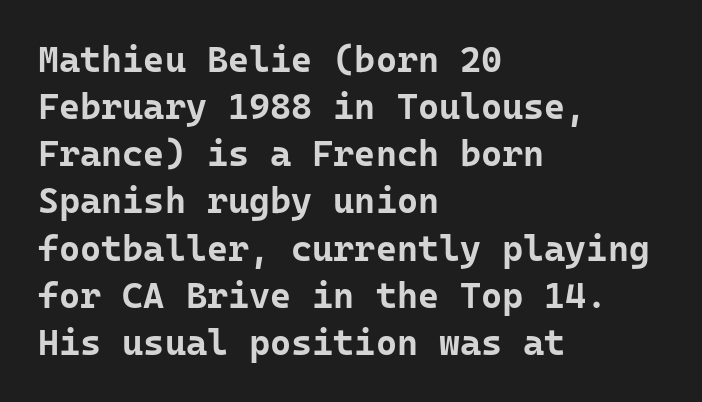
Q: Is the text bold? A: Yes.
Q: Is the text italic (slanted)? A: No, it is upright.
Q: Is the typeface a serif or a sans-serif typeface? A: Sans-serif.
Q: Is the text underlined? A: No.
Q: How is the paragraph aligned? A: Left-aligned.
Q: Is the spacing between letters normal or unusually wide? A: Normal.
Q: Is the spacing between lines tight, normal or loose? A: Normal.
Q: Width (condensed, normal, or wide)? A: Normal.
Q: Stroke contrast? A: Low.
Q: x-height? A: Medium.
